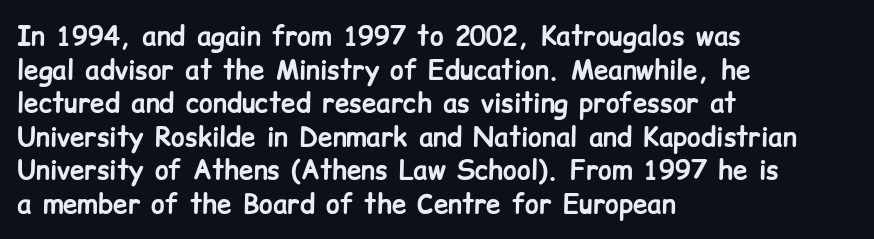
{"italic": "no", "bold": "yes", "underline": "no", "align": "left", "line_spacing": "normal", "line_spacing_ratio": 1.29, "letter_spacing": "normal", "letter_spacing_em": 0.0, "glyph_px": 26}
